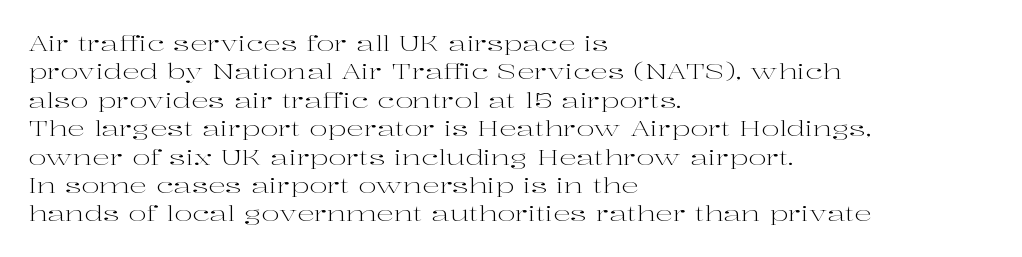
Rule under the text: the space is simply empty. Honestly, the letter spacing is just normal — you wouldn't notice it. The font's upright variant was chosen for this text. The strokes are not fattened; the text isn't bold. Layout note: lines flush left. The designer left line spacing at the default.
